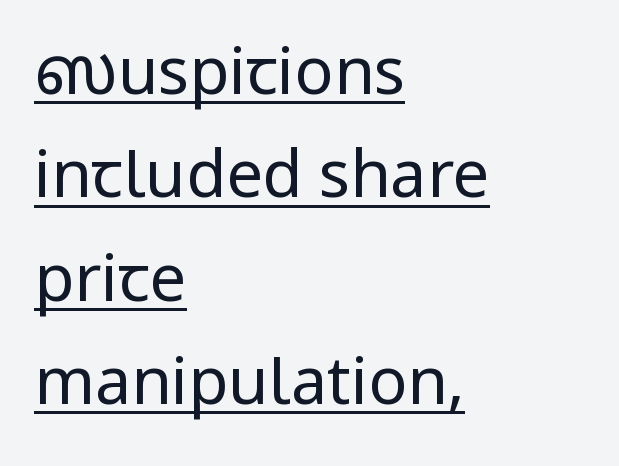
This sample carries an underscore along the baseline area. If you measured baseline to baseline, you'd find a middling distance. No extra ink here — the face is not bold. Every character sits straight up, as roman type does. Short note: letters normally spaced. The face used here is a sans, in the tradition of grotesques and geometrics.
